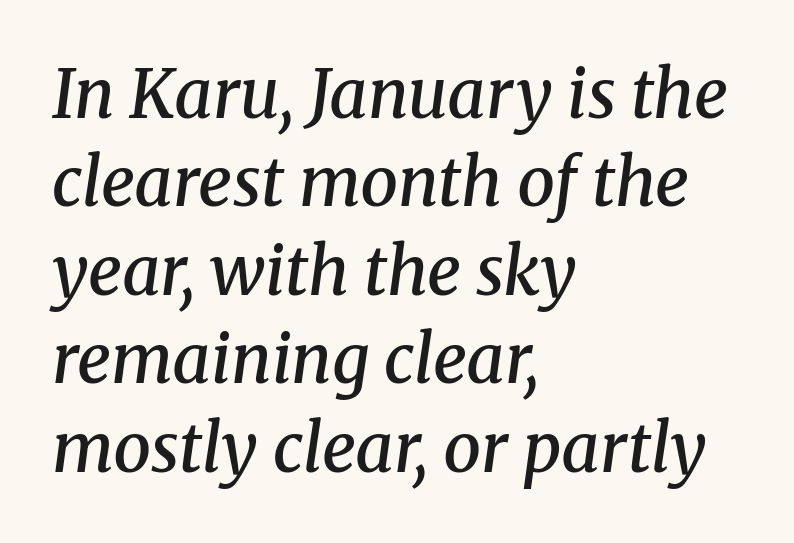
The image shows 67 px semibold serif type, italic (leaning right); set left-aligned, normal line spacing (1.32x), normal letter spacing, not underlined; medium stroke contrast and a medium x-height.
